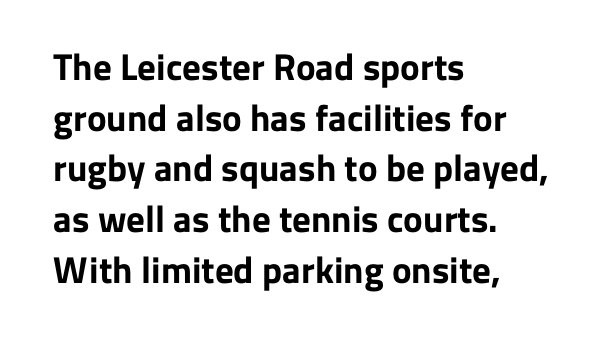
This sample has the flowing, uneven cadence of proportional lettering. A typesetter would label this face a sans. Upright lettering throughout. I'd describe the lettering as bold — thick and assertive.
